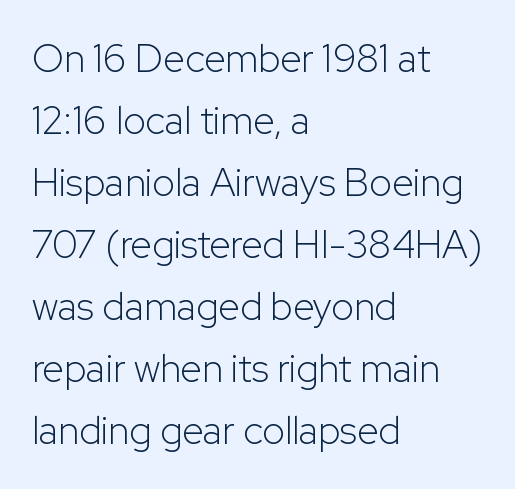
{"serif": "no", "italic": "no", "bold": "no", "weight": "light", "width": "normal", "stroke_contrast": "low", "x_height": "medium", "monospaced": "no", "underline": "no", "align": "left", "line_spacing": "normal", "line_spacing_ratio": 1.59, "letter_spacing": "normal", "letter_spacing_em": 0.0, "glyph_px": 39}
